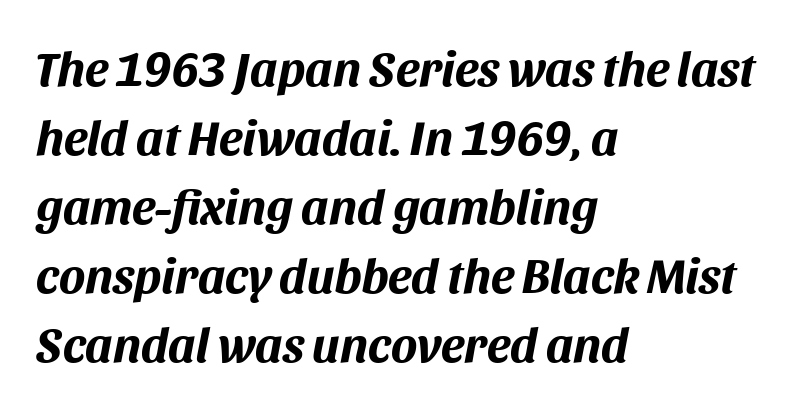
The image shows 49 px bold type, italic (leaning right); set left-aligned, normal line spacing (1.41x), normal letter spacing, not underlined; medium stroke contrast and a large x-height.
